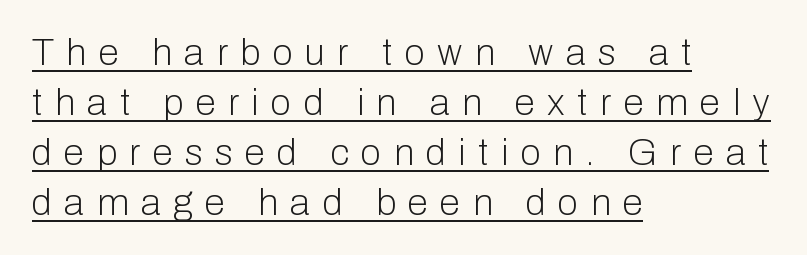
{"serif": "no", "italic": "no", "bold": "no", "weight": "light", "width": "normal", "stroke_contrast": "low", "x_height": "medium", "monospaced": "no", "underline": "yes", "align": "left", "line_spacing": "normal", "line_spacing_ratio": 1.35, "letter_spacing": "wide", "letter_spacing_em": 0.34, "glyph_px": 37}
